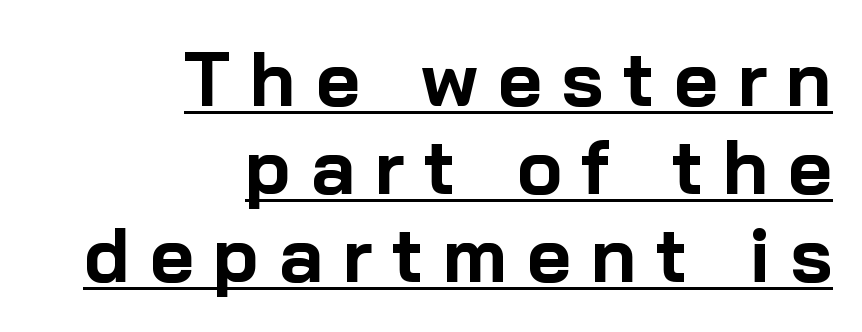
Is there any slant? The stems are plumb. Each line of the rendering has a horizontal stroke beneath the glyphs. This sample uses expanded letter spacing, leaving extra air between glyphs. Summary of weight: heavy, a full bold. Look at the bottom of the vertical strokes: they stop flat, with no serifs. The paragraph shown leans on its right margin.
